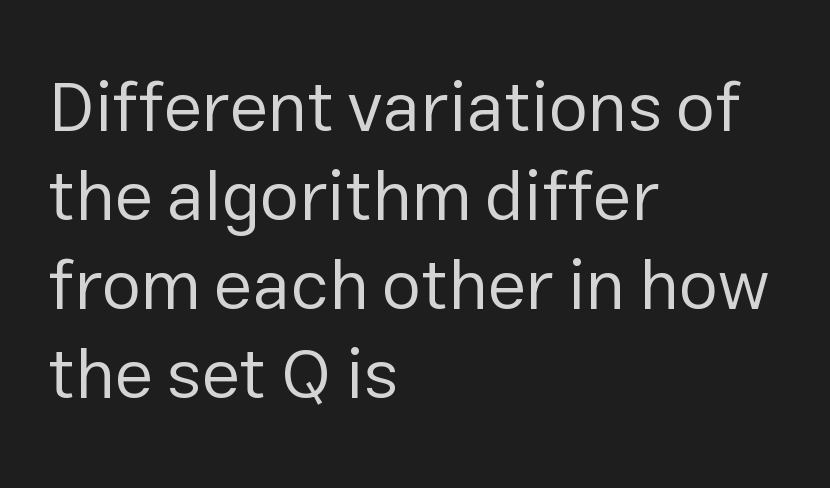
The image shows 70 px regular-weight sans-serif type, upright; set left-aligned, normal line spacing (1.27x), normal letter spacing, not underlined; low stroke contrast and a medium x-height.
